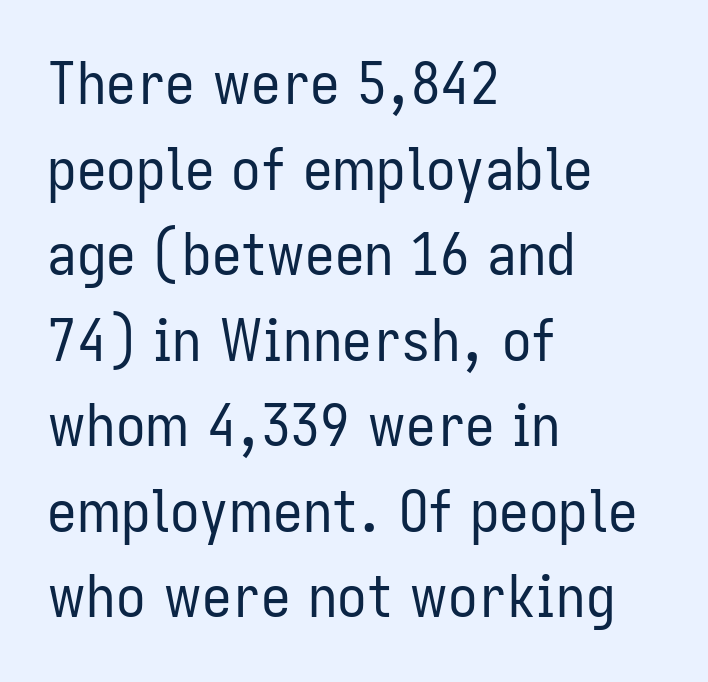
{"serif": "no", "italic": "no", "bold": "no", "weight": "regular", "width": "condensed", "stroke_contrast": "low", "x_height": "medium", "monospaced": "no", "underline": "no", "align": "left", "line_spacing": "normal", "line_spacing_ratio": 1.45, "letter_spacing": "normal", "letter_spacing_em": 0.0, "glyph_px": 59}
